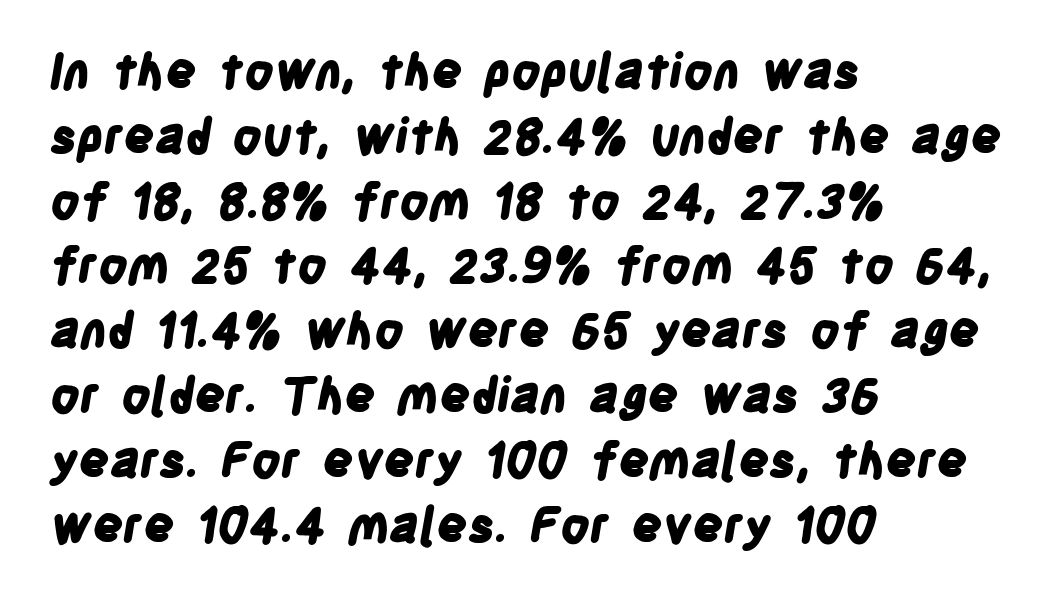
Q: Is the text bold? A: Yes.
Q: Is the typeface a serif or a sans-serif typeface? A: Sans-serif.
Q: Is the text underlined? A: No.
Q: How is the paragraph aligned? A: Left-aligned.
Q: Is the spacing between letters normal or unusually wide? A: Normal.
Q: Is the spacing between lines tight, normal or loose? A: Normal.
Q: Width (condensed, normal, or wide)? A: Condensed.
Q: Stroke contrast? A: Low.
Q: x-height? A: Large.
Q: Monospaced? A: No.
